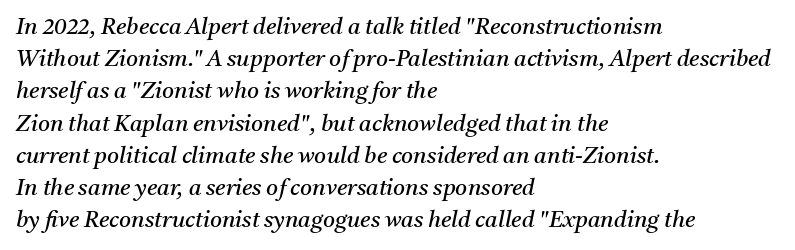
The rendering applies a slant to the glyphs. Characters follow at the spacing the type designer built in. Is the stroke heavy? The answer is a plain regular-or-lighter. Baseline-to-baseline distance is the conventional proportion of letter height.
